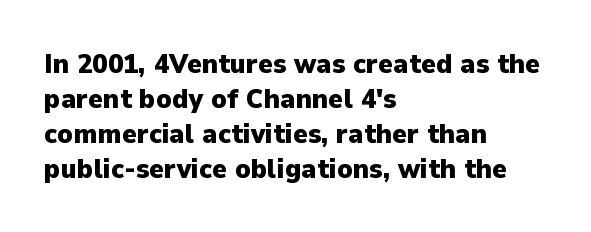
Q: Is the text bold? A: Yes.
Q: Is the text italic (slanted)? A: No, it is upright.
Q: Is the typeface a serif or a sans-serif typeface? A: Sans-serif.
Q: Is the text underlined? A: No.
Q: How is the paragraph aligned? A: Left-aligned.
Q: Is the spacing between letters normal or unusually wide? A: Normal.
Q: Is the spacing between lines tight, normal or loose? A: Normal.
Q: Width (condensed, normal, or wide)? A: Normal.
Q: Stroke contrast? A: Low.
Q: x-height? A: Medium.
Q: Monospaced? A: No.
